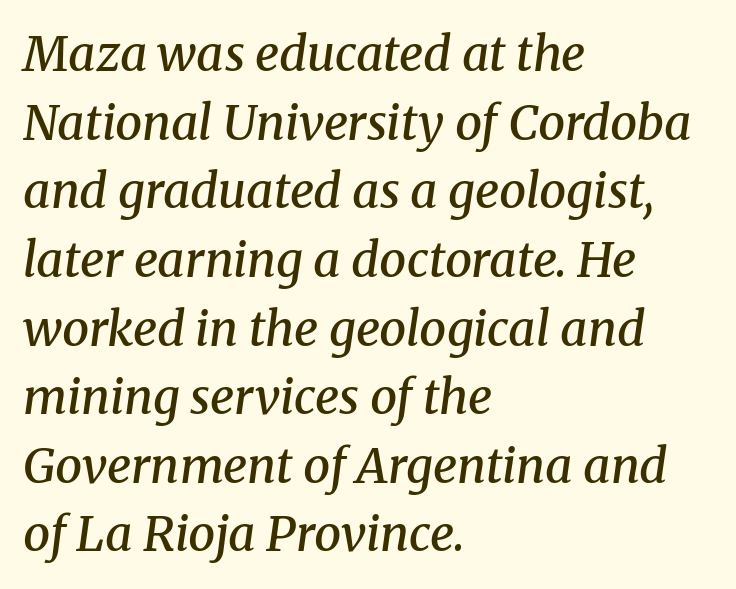
{"serif": "yes", "italic": "yes", "lean": "right", "slant_degrees": 8, "bold": "semi", "weight": "semibold", "width": "normal", "stroke_contrast": "medium", "x_height": "medium", "monospaced": "no", "underline": "no", "align": "left", "line_spacing": "normal", "line_spacing_ratio": 1.43, "letter_spacing": "normal", "letter_spacing_em": 0.0, "glyph_px": 48}
